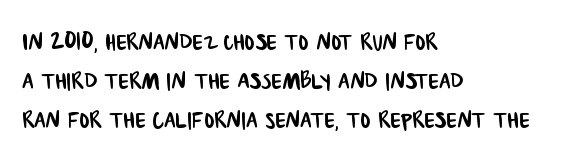
{"serif": "no", "width": "condensed", "stroke_contrast": "low", "x_height": "large", "monospaced": "no", "underline": "no", "align": "left", "line_spacing": "normal", "line_spacing_ratio": 1.3, "letter_spacing": "normal", "letter_spacing_em": 0.0, "glyph_px": 30}
